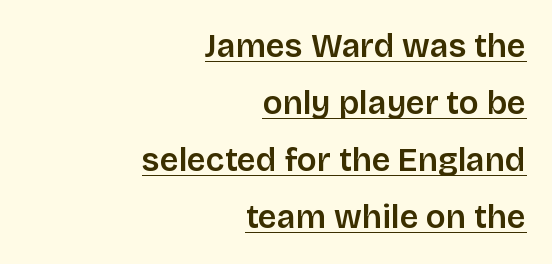
Q: Is the text italic (slanted)? A: No, it is upright.
Q: Is the typeface a serif or a sans-serif typeface? A: Sans-serif.
Q: Is the text underlined? A: Yes.
Q: How is the paragraph aligned? A: Right-aligned.
Q: Is the spacing between letters normal or unusually wide? A: Normal.
Q: Width (condensed, normal, or wide)? A: Normal.
Q: Stroke contrast? A: Low.
Q: x-height? A: Large.
Q: Monospaced? A: No.
